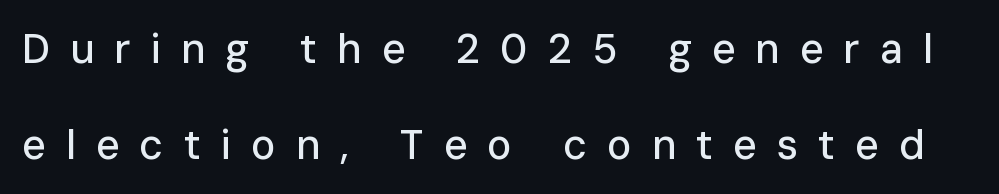
Q: Is the text italic (slanted)? A: No, it is upright.
Q: Is the typeface a serif or a sans-serif typeface? A: Sans-serif.
Q: Is the text underlined? A: No.
Q: Is the spacing between letters normal or unusually wide? A: Unusually wide.
Q: Is the spacing between lines tight, normal or loose? A: Loose.
Q: Width (condensed, normal, or wide)? A: Normal.
Q: Stroke contrast? A: Low.
Q: x-height? A: Medium.
Q: Monospaced? A: No.
